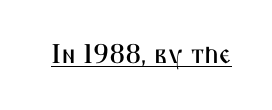
Q: Is the text italic (slanted)? A: No, it is upright.
Q: Is the text underlined? A: Yes.
Q: Is the spacing between letters normal or unusually wide? A: Normal.
